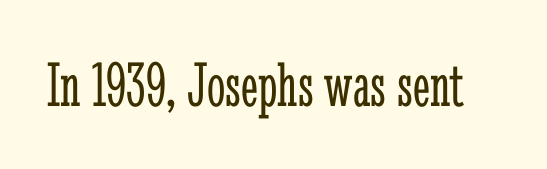
The image shows 65 px light, condensed serif type, upright; set normal letter spacing, not underlined; low stroke contrast and a medium x-height.
